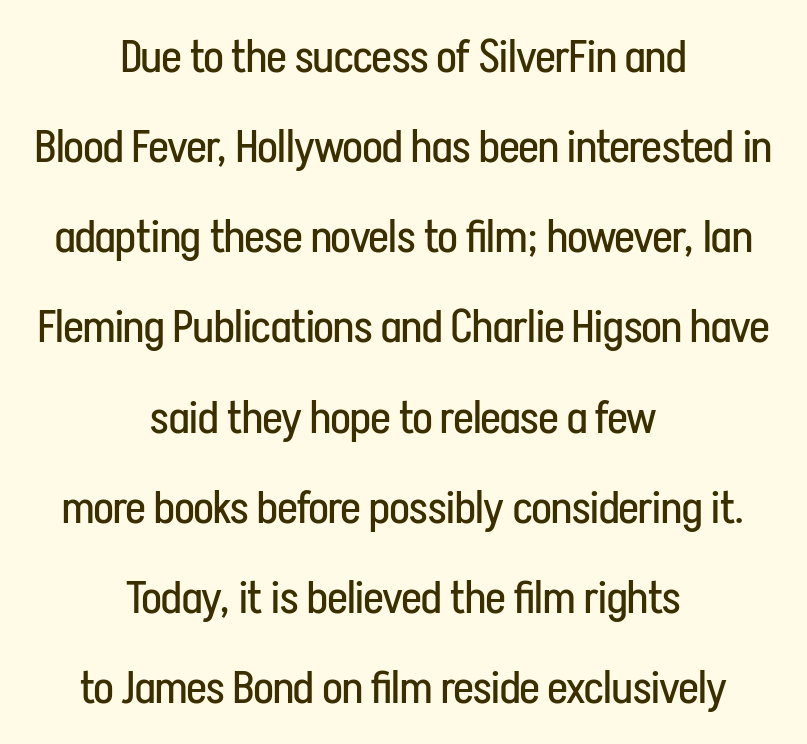
The image shows 46 px regular-weight, condensed sans-serif type, upright; set centered, loose line spacing (1.96x), normal letter spacing, not underlined; low stroke contrast and a medium x-height.
